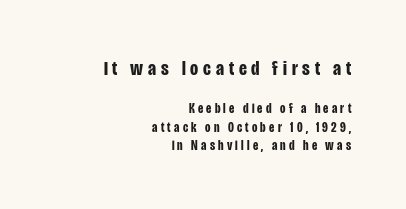
{"italic": "no", "bold": "yes", "underline": "no", "align": "right", "line_spacing": "normal", "line_spacing_ratio": 1.31, "letter_spacing": "wide", "letter_spacing_em": 0.23, "larger_block": "first", "size_ratio": 1.5, "glyph_px": 21}
